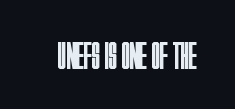
{"serif": "no", "italic": "no", "bold": "no", "weight": "regular", "width": "condensed", "stroke_contrast": "low", "x_height": "large", "monospaced": "no", "underline": "no", "letter_spacing": "normal", "letter_spacing_em": 0.0, "glyph_px": 39}
